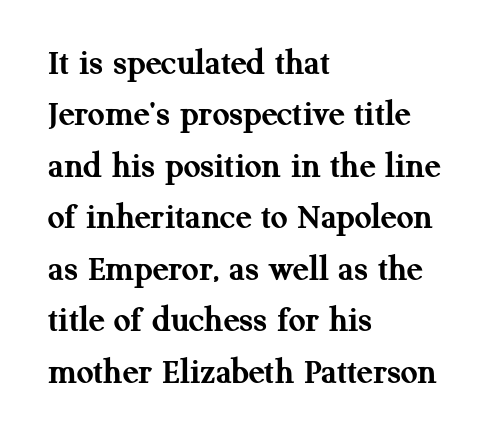
Q: Is the text bold? A: Yes.
Q: Is the text italic (slanted)? A: No, it is upright.
Q: Is the typeface a serif or a sans-serif typeface? A: Serif.
Q: Is the text underlined? A: No.
Q: How is the paragraph aligned? A: Left-aligned.
Q: Is the spacing between letters normal or unusually wide? A: Normal.
Q: Is the spacing between lines tight, normal or loose? A: Normal.
Q: Width (condensed, normal, or wide)? A: Normal.
Q: Stroke contrast? A: Medium.
Q: x-height? A: Medium.
Q: Monospaced? A: No.
